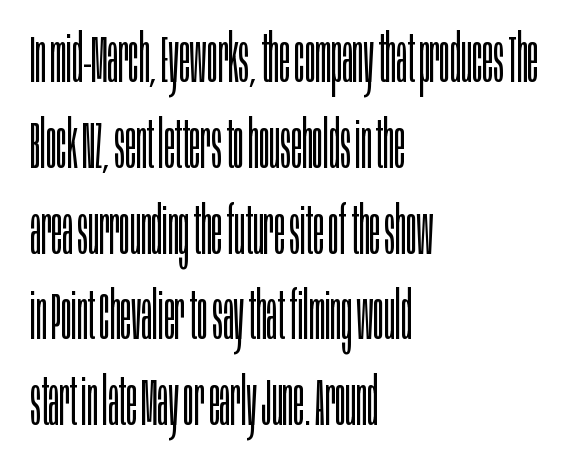
A typesetter would mark this as roman, not italic. These lines are composed in type without serifs. Horizontally, the lines are justified to the leading edge only. Character widths vary here, with narrow letters taking less room than wide ones. What's the leading like? Ordinary, nothing unusual. Letter spacing: default.
